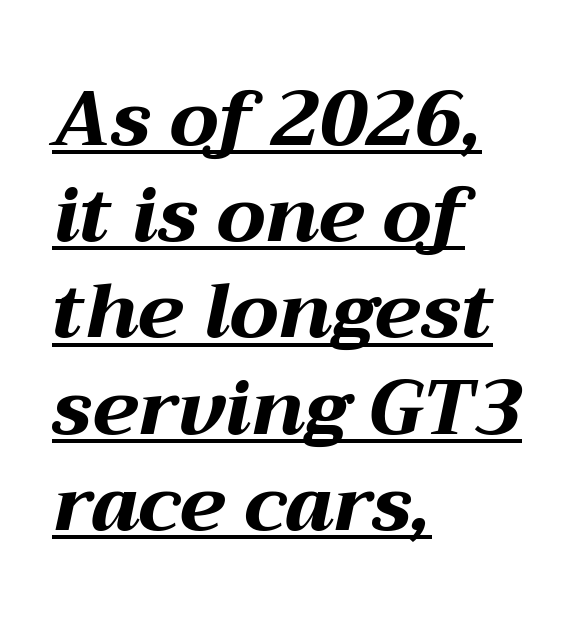
Think of a printed novel: that variable character pitch is what you see here. The lines are quadded left. Heavy-handed strokes throughout: this text is bold. What stands out about the letter spacing? Nothing — it is the standard amount.
